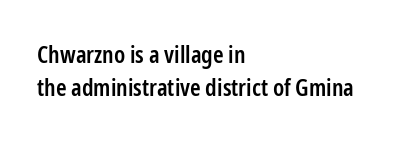
One glance says typical: line gaps are just what's usual. Tracking value appears to be zero — textbook default spacing. Tall strokes in this sample are plumb rather than angled. Firm but not heavy-handed strokes: this text is semibold.
